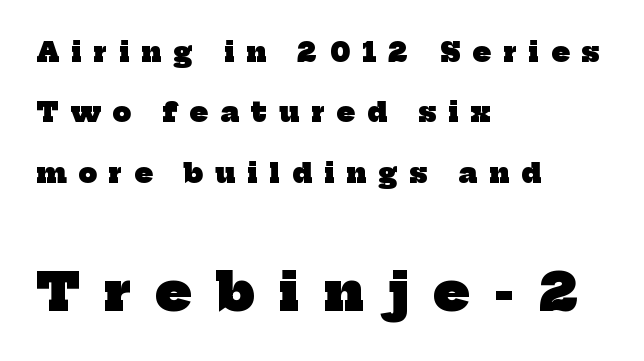
{"serif": "yes", "bold": "yes", "weight": "heavy", "width": "normal", "stroke_contrast": "low", "x_height": "medium", "monospaced": "no", "underline": "no", "align": "left", "line_spacing": "loose", "line_spacing_ratio": 2.32, "letter_spacing": "wide", "letter_spacing_em": 0.47, "larger_block": "second", "size_ratio": 2.0, "glyph_px": 52}
